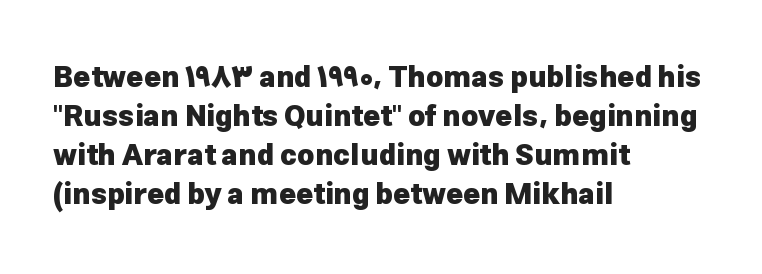
The image shows 29 px heavy sans-serif type, upright; set left-aligned, normal line spacing (1.34x), normal letter spacing, not underlined; low stroke contrast and a medium x-height.
